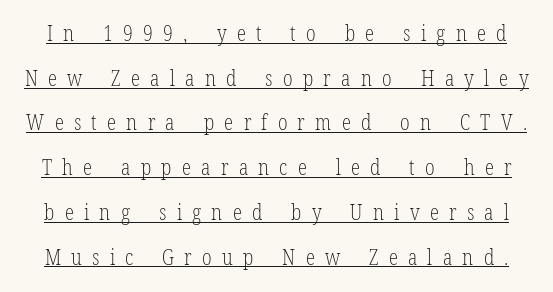
Q: Is the text bold? A: No.
Q: Is the text italic (slanted)? A: No, it is upright.
Q: Is the text underlined? A: Yes.
Q: Is the spacing between letters normal or unusually wide? A: Unusually wide.
Q: Is the spacing between lines tight, normal or loose? A: Loose.
